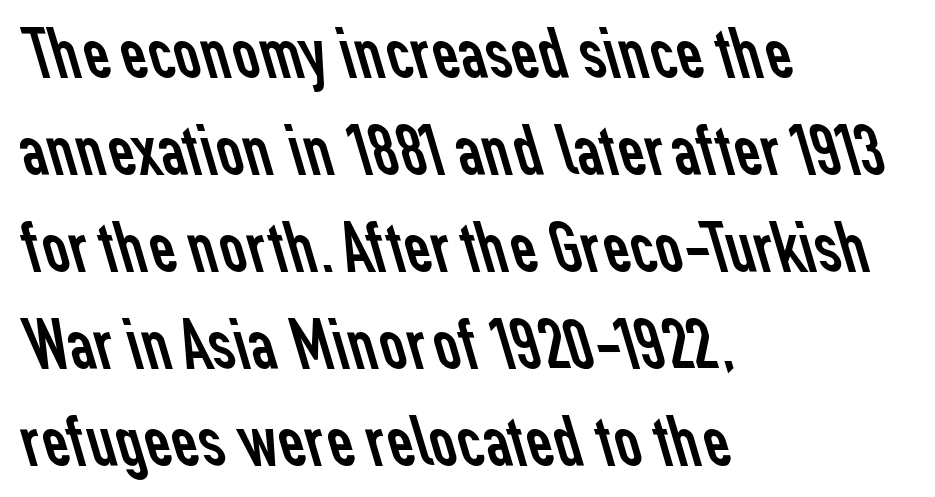
The image shows 74 px regular-weight sans-serif type; set left-aligned, normal line spacing (1.31x), normal letter spacing, not underlined; low stroke contrast and a medium x-height.
